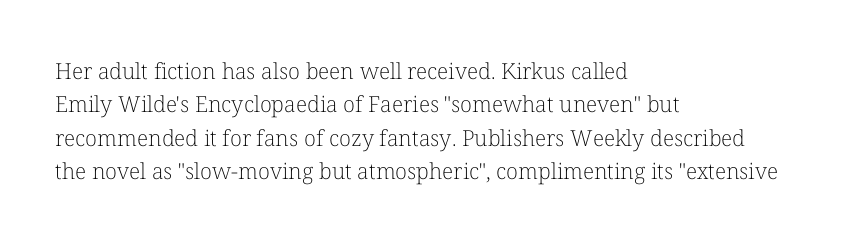
{"italic": "no", "bold": "no", "underline": "no", "align": "left", "line_spacing": "normal", "line_spacing_ratio": 1.52, "letter_spacing": "normal", "letter_spacing_em": 0.0, "glyph_px": 22}
